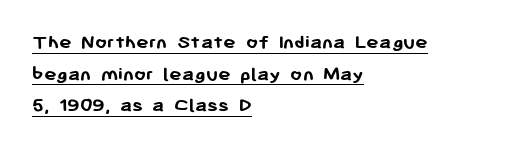
Every letter is thick-stroked: bold, no question. A typesetter would call this zero additional tracking. The lettering is marked with a stroke running underneath it. These lines stack with their left ends in a neat column. It's the straight-up-and-down kind of type.
